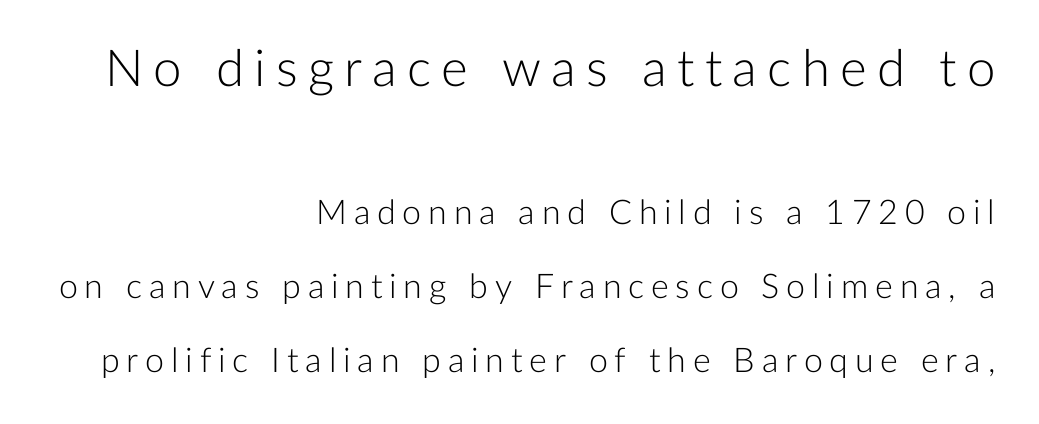
Q: Is the text bold? A: No.
Q: Is the text italic (slanted)? A: No, it is upright.
Q: Is the typeface a serif or a sans-serif typeface? A: Sans-serif.
Q: Is the text underlined? A: No.
Q: How is the paragraph aligned? A: Right-aligned.
Q: Is the spacing between letters normal or unusually wide? A: Unusually wide.
Q: Is the spacing between lines tight, normal or loose? A: Loose.
Q: Which block of text is set in a larger size, the first (top) or the second (bottom)? A: The first (top) one.
Q: Width (condensed, normal, or wide)? A: Normal.
Q: Stroke contrast? A: Low.
Q: x-height? A: Medium.
Q: Monospaced? A: No.
